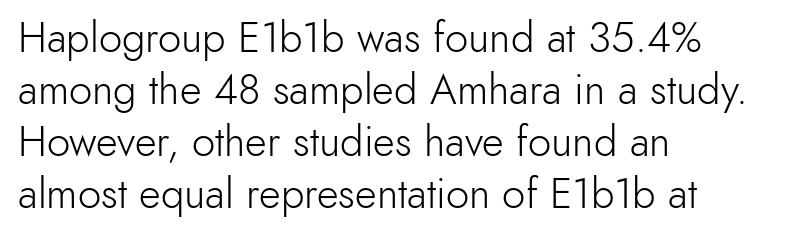
Caption: standard tracking, unaltered. Think of a printed novel: that variable character pitch is what you see here. Nobody drew a line under any word here. I'd call this a sans setting — the letters go barefoot. If you drew a ruler down the left edge, every line would touch it.
